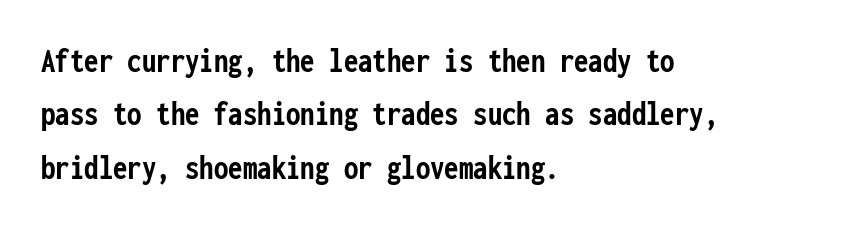
Looks like terminal output: every glyph gets an equal slot. The rendering anchors every line to the left-hand side. Nothing sits at the stroke ends, so this counts as sans-serif. Characters remain perfectly vertical along every line.
